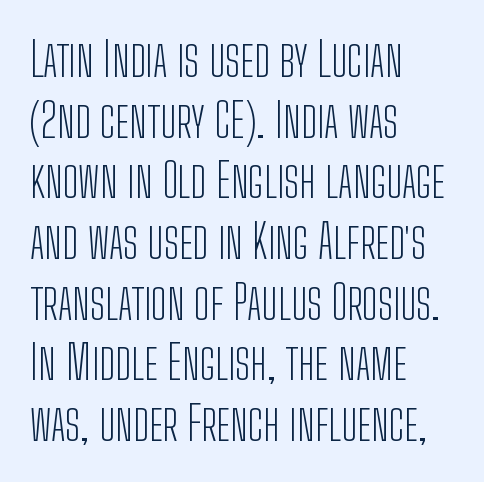
{"serif": "no", "italic": "no", "bold": "no", "weight": "light", "width": "condensed", "stroke_contrast": "low", "x_height": "medium", "monospaced": "no", "underline": "no", "align": "left", "line_spacing": "normal", "line_spacing_ratio": 1.29, "letter_spacing": "normal", "letter_spacing_em": 0.0, "glyph_px": 47}
